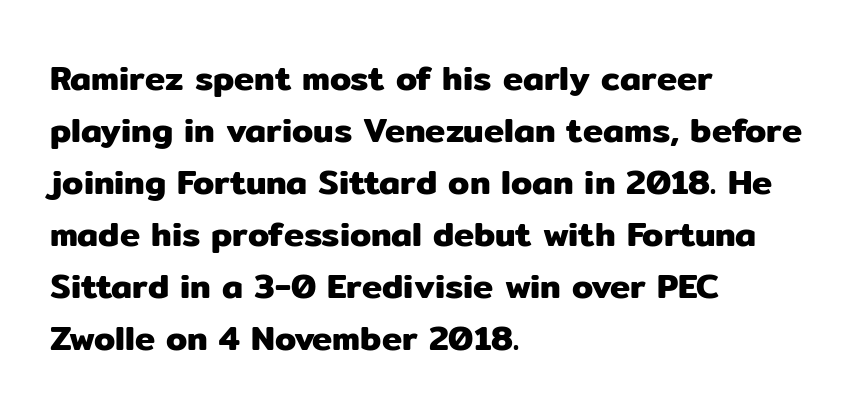
The rendering uses a moderate line-height, typical for paragraphs. A bare baseline throughout the passage. Classification — sans serif. Words appear dense and cohesive because spacing is normal. Reading down the block, your eye returns to a fixed left position each line.
